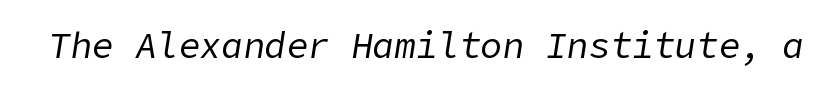
{"italic": "yes", "lean": "right", "slant_degrees": 9, "bold": "no", "weight": "regular", "width": "normal", "stroke_contrast": "low", "x_height": "medium", "underline": "no", "letter_spacing": "normal", "letter_spacing_em": 0.0, "glyph_px": 36}
